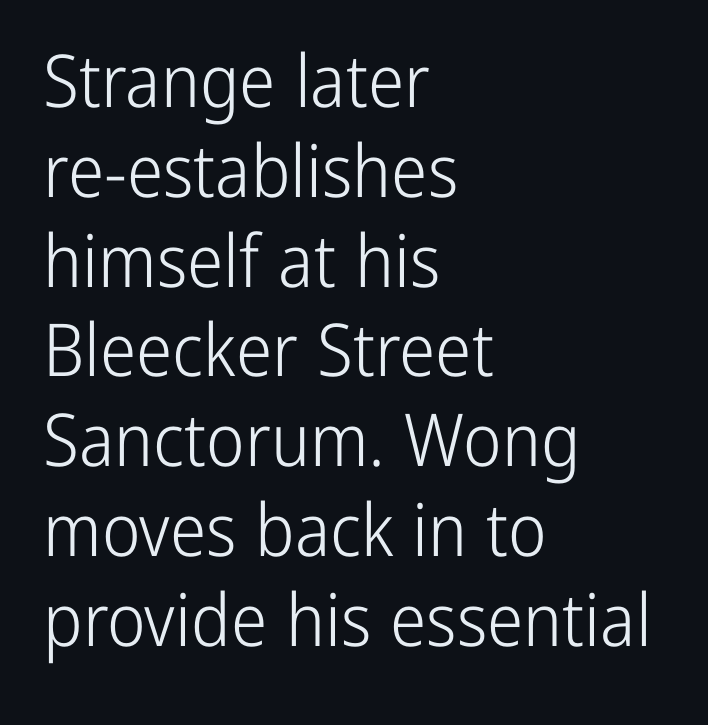
Q: Is the text bold? A: No.
Q: Is the text italic (slanted)? A: No, it is upright.
Q: Is the typeface a serif or a sans-serif typeface? A: Sans-serif.
Q: Is the text underlined? A: No.
Q: How is the paragraph aligned? A: Left-aligned.
Q: Is the spacing between letters normal or unusually wide? A: Normal.
Q: Width (condensed, normal, or wide)? A: Condensed.
Q: Stroke contrast? A: Low.
Q: x-height? A: Medium.
Q: Monospaced? A: No.
